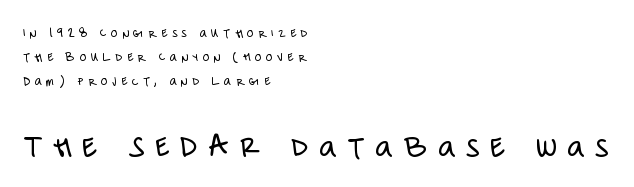
The image shows 34 px light, condensed sans-serif type, upright; set left-aligned, line spacing 1.72x, unusually wide letter spacing (+0.31 em), not underlined; the second (bottom) block is 2.43x larger; low stroke contrast and a large x-height.
